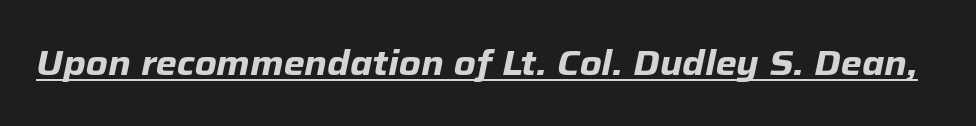
{"italic": "yes", "lean": "right", "slant_degrees": 12, "bold": "yes", "weight": "heavy", "width": "normal", "stroke_contrast": "low", "x_height": "medium", "monospaced": "no", "underline": "yes", "letter_spacing": "normal", "letter_spacing_em": 0.0, "glyph_px": 34}
